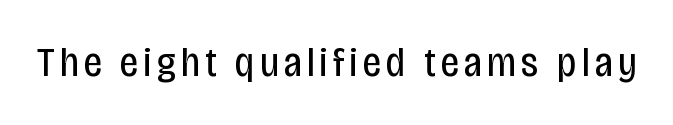
{"serif": "no", "italic": "no", "bold": "no", "weight": "regular", "width": "condensed", "stroke_contrast": "low", "x_height": "large", "monospaced": "no", "underline": "no", "glyph_px": 41}
